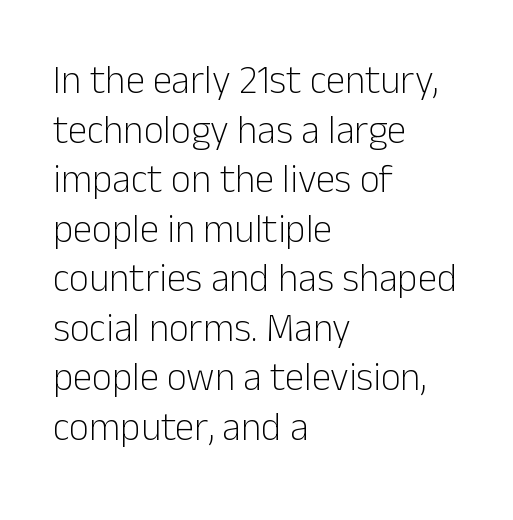
{"serif": "no", "italic": "no", "bold": "no", "weight": "light", "width": "normal", "stroke_contrast": "low", "x_height": "medium", "monospaced": "no", "underline": "no", "align": "left", "line_spacing": "normal", "line_spacing_ratio": 1.27, "letter_spacing": "normal", "letter_spacing_em": 0.0, "glyph_px": 39}
